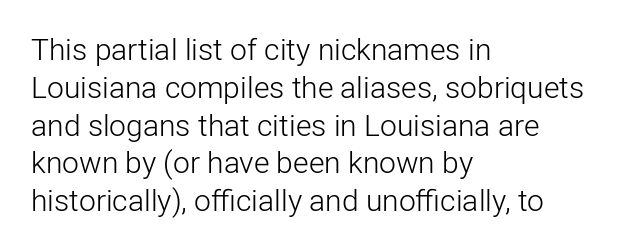
The image shows 30 px light sans-serif type, upright; set left-aligned, normal line spacing (1.26x), normal letter spacing, not underlined; low stroke contrast and a medium x-height.
